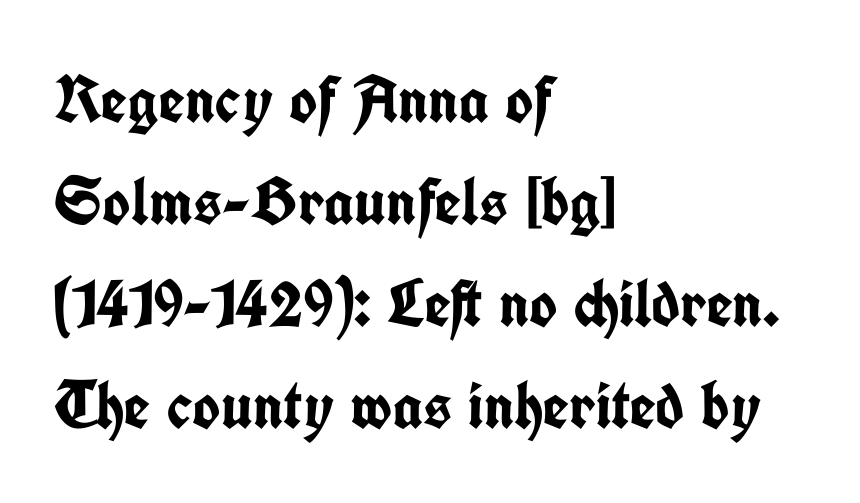
The image shows 67 px semibold, condensed sans-serif type, upright; set left-aligned, normal line spacing (1.52x), normal letter spacing, not underlined; low stroke contrast and a medium x-height.
